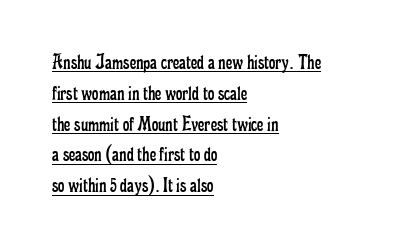
The image shows 22 px text type, upright; set left-aligned, normal line spacing (1.4x), normal letter spacing, underlined.
